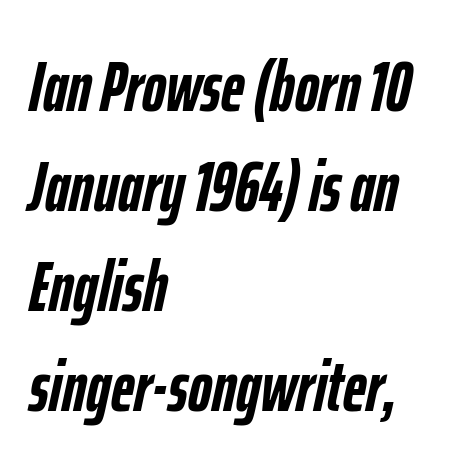
Does the weight exceed regular? Yes, all the way to bold. The passage shown is typed in a proportional face where columns would drift. Words float on clear page, feet unadorned. This block has exactly the height ordinary leading produces. Layout note: lines flush left. These lines keep a tight, regular rhythm from letter to letter.
